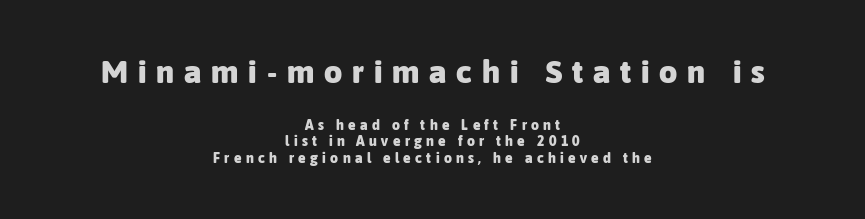
{"serif": "no", "italic": "no", "bold": "yes", "weight": "heavy", "width": "normal", "stroke_contrast": "low", "x_height": "medium", "monospaced": "no", "underline": "no", "align": "center", "line_spacing_ratio": 1.17, "letter_spacing": "wide", "letter_spacing_em": 0.31, "larger_block": "first", "size_ratio": 2.29, "glyph_px": 32}
